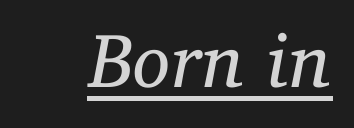
Q: Is the text bold? A: No.
Q: Is the text italic (slanted)? A: Yes, it leans right by about 11 degrees.
Q: Is the typeface a serif or a sans-serif typeface? A: Serif.
Q: Is the text underlined? A: Yes.
Q: Is the spacing between letters normal or unusually wide? A: Normal.
Q: Width (condensed, normal, or wide)? A: Normal.
Q: Stroke contrast? A: Low.
Q: x-height? A: Medium.
Q: Monospaced? A: No.
